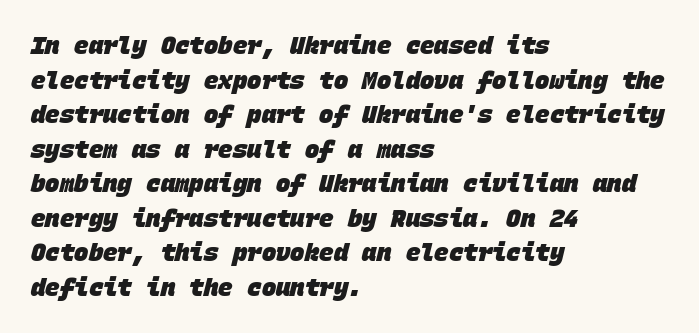
{"bold": "yes", "underline": "no", "align": "left", "line_spacing": "normal", "line_spacing_ratio": 1.44, "letter_spacing": "normal", "letter_spacing_em": 0.0, "glyph_px": 24}
